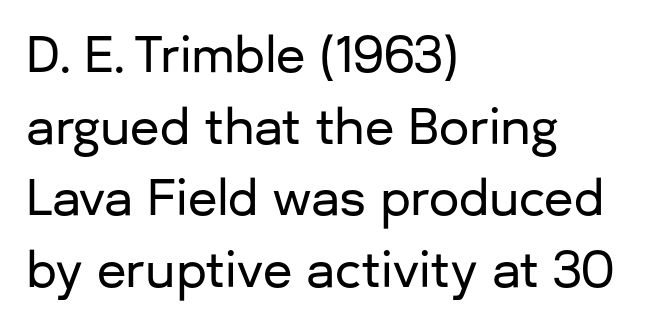
The image shows 48 px sans-serif type, upright; set left-aligned, normal line spacing (1.49x), normal letter spacing, not underlined; low stroke contrast and a medium x-height.
